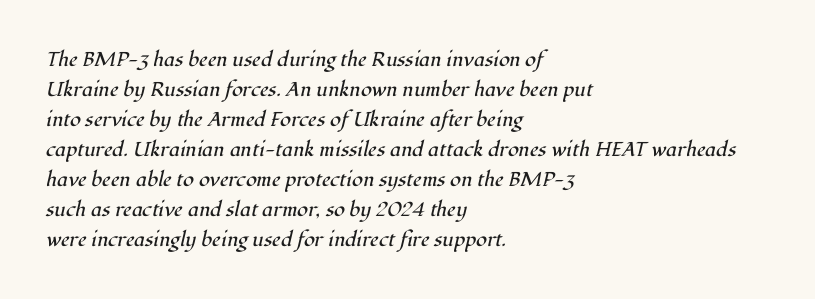
The specimen reads as italic at a glance. This block has exactly the height ordinary leading produces. Plain, unruled lines of type. Weight class: somewhere from thin through regular. Line beginnings align vertically; line endings do not. How are the letters spaced? Ordinarily, with no added tracking.
